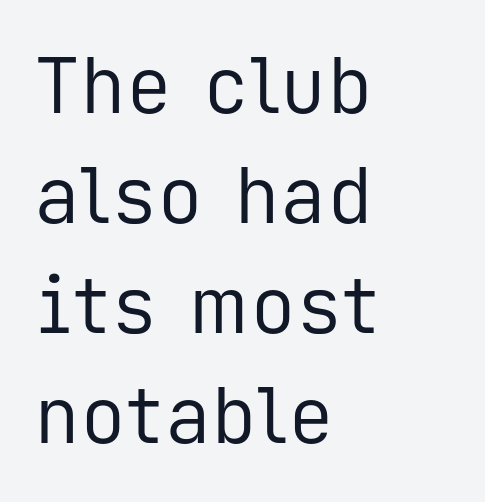
{"serif": "no", "italic": "no", "bold": "no", "weight": "regular", "width": "normal", "stroke_contrast": "low", "x_height": "medium", "monospaced": "yes", "underline": "no", "align": "left", "line_spacing": "normal", "line_spacing_ratio": 1.43, "letter_spacing": "normal", "letter_spacing_em": 0.0, "glyph_px": 77}
